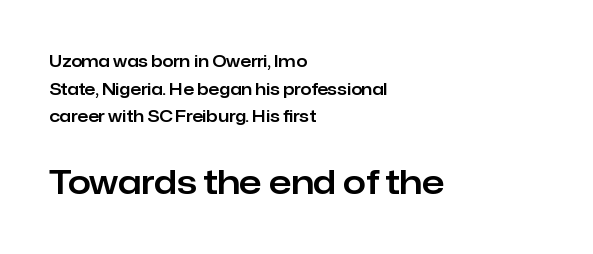
{"serif": "no", "italic": "no", "width": "normal", "stroke_contrast": "low", "x_height": "medium", "monospaced": "no", "underline": "no", "align": "left", "line_spacing_ratio": 1.72, "letter_spacing": "normal", "letter_spacing_em": 0.0, "larger_block": "second", "size_ratio": 2.06, "glyph_px": 33}
